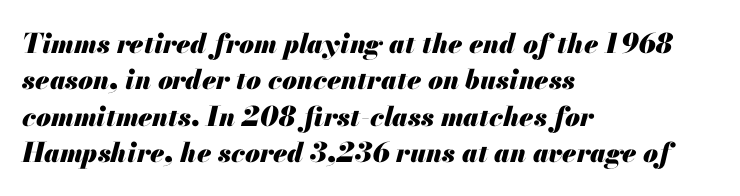
The image shows 27 px bold type, italic (leaning right); set left-aligned, normal line spacing (1.35x), normal letter spacing, not underlined.
